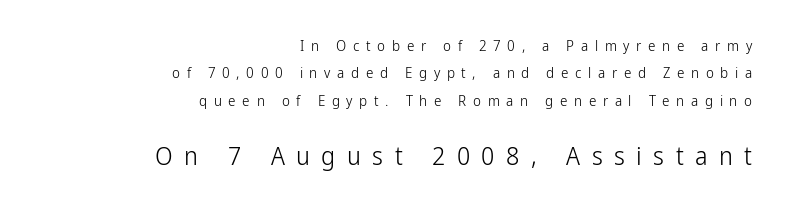
The letters stand upright; this is a roman face. The letterforms stand isolated, each surrounded by extra space. Just letters on the line, the space beneath them empty. This rendering uses right alignment, leaving the left contour irregular. Compared with a typical body face, this is equally light or lighter still.
